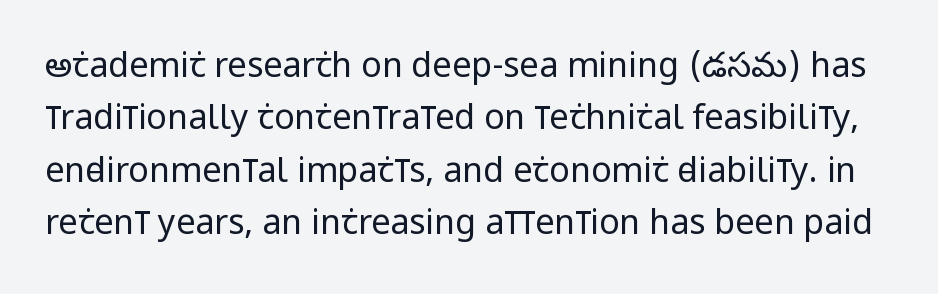
Q: Is the text bold? A: No.
Q: Is the text italic (slanted)? A: No, it is upright.
Q: Is the typeface a serif or a sans-serif typeface? A: Sans-serif.
Q: Is the text underlined? A: No.
Q: Is the spacing between letters normal or unusually wide? A: Normal.
Q: Is the spacing between lines tight, normal or loose? A: Normal.
Q: Width (condensed, normal, or wide)? A: Condensed.
Q: Stroke contrast? A: Low.
Q: x-height? A: Large.
Q: Monospaced? A: No.
